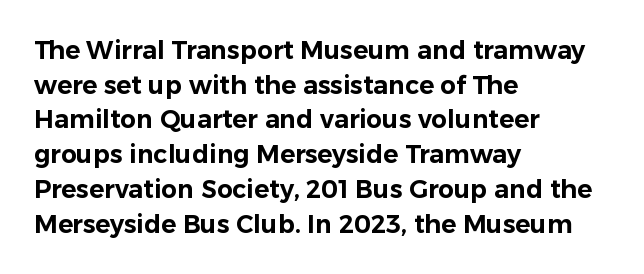
The image shows 25 px text type, upright; set left-aligned, normal line spacing (1.39x), normal letter spacing, not underlined.
